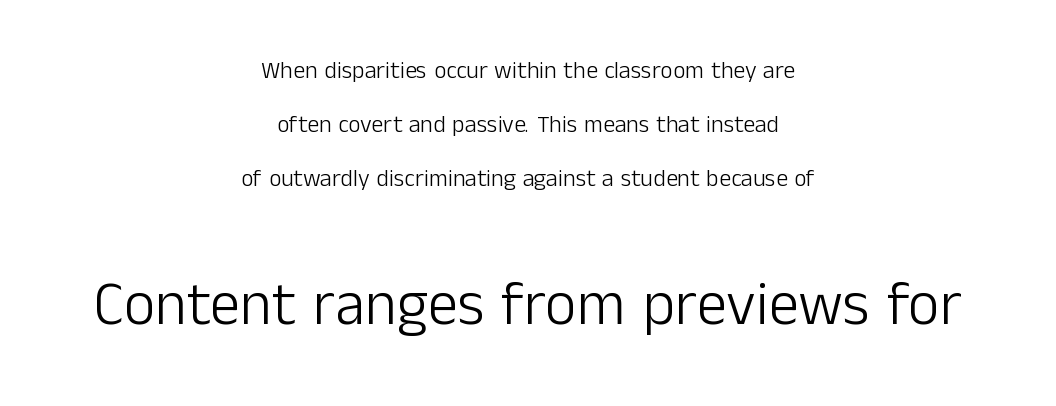
The image shows 61 px light sans-serif type, upright; set centered, loose line spacing (2.24x), normal letter spacing, not underlined; the second (bottom) block is 2.54x larger; low stroke contrast and a medium x-height.
